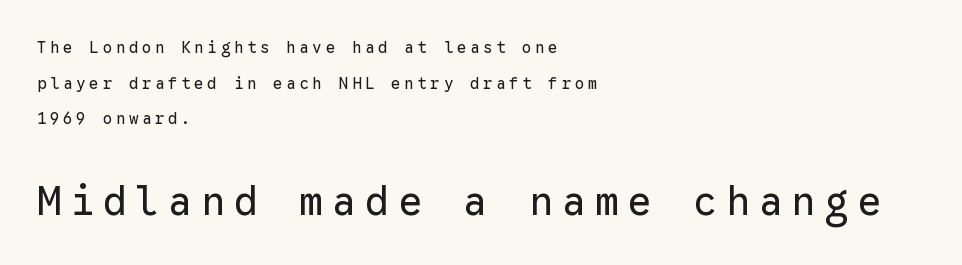
A typesetter would mark this as roman, not italic. You get the small type first, then a jump to larger type. Is this a fixed-width face? Yes — each glyph sits in an identical cell. Compared with typical paragraphs, the rows here are farther apart. The baseline area is clear.
